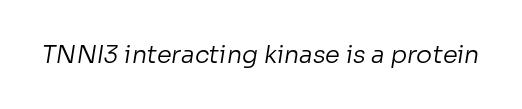
Rule under the text: the space is simply empty. What stands out about the letter spacing? Nothing — it is the standard amount. Think standard paragraph weight, or any step lighter than that.
